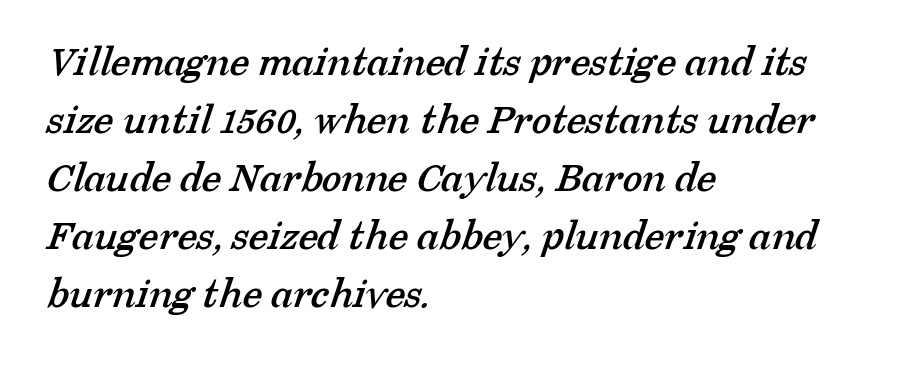
The image shows 45 px serif type; set left-aligned, normal line spacing (1.29x), normal letter spacing, not underlined; low stroke contrast and a medium x-height.
